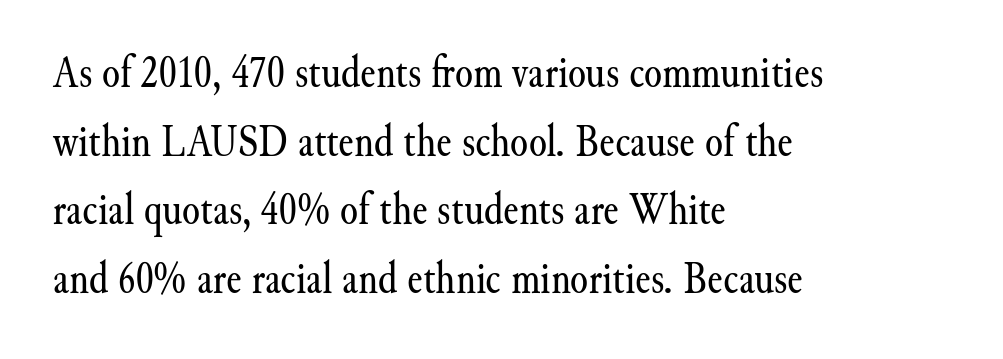
Quick note: interline space is typical. The face looks like a standard text weight, possibly lighter. The gaps between neighbouring characters are ordinary and unremarkable. To sum up the face: it has serifs. Ascenders rise straight up at ninety degrees. Alignment: flush left.
